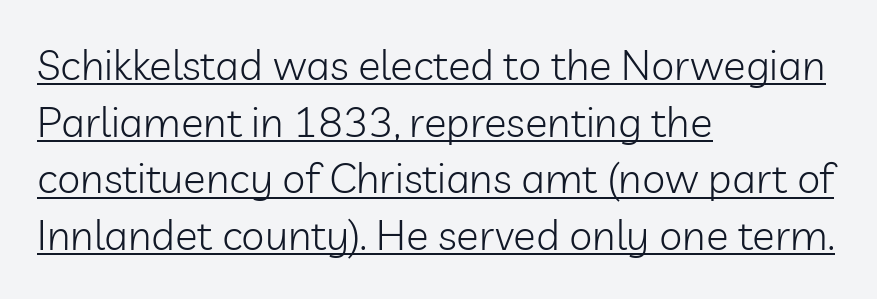
{"serif": "no", "italic": "no", "bold": "no", "weight": "light", "width": "normal", "stroke_contrast": "low", "x_height": "medium", "monospaced": "no", "underline": "yes", "align": "left", "line_spacing": "normal", "line_spacing_ratio": 1.35, "letter_spacing": "normal", "letter_spacing_em": 0.0, "glyph_px": 42}
